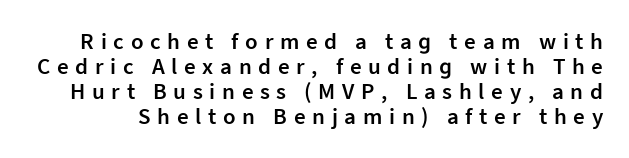
Q: Is the text bold? A: Semi-bold.
Q: Is the text italic (slanted)? A: No, it is upright.
Q: Is the text underlined? A: No.
Q: Is the spacing between letters normal or unusually wide? A: Unusually wide.
Q: Is the spacing between lines tight, normal or loose? A: Tight.
